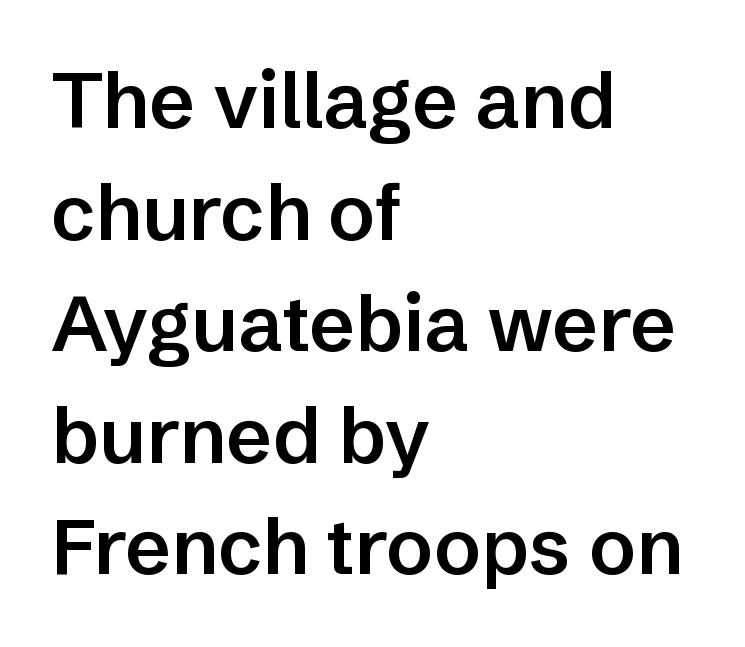
Q: Is the text bold? A: Semi-bold.
Q: Is the text italic (slanted)? A: No, it is upright.
Q: Is the typeface a serif or a sans-serif typeface? A: Sans-serif.
Q: Is the text underlined? A: No.
Q: How is the paragraph aligned? A: Left-aligned.
Q: Is the spacing between letters normal or unusually wide? A: Normal.
Q: Is the spacing between lines tight, normal or loose? A: Normal.
Q: Width (condensed, normal, or wide)? A: Normal.
Q: Stroke contrast? A: Low.
Q: x-height? A: Medium.
Q: Monospaced? A: No.
